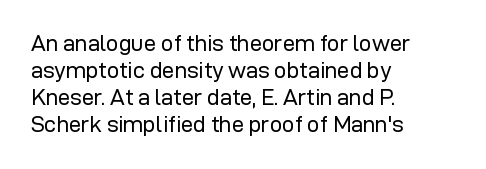
The image shows 22 px text type, upright; set left-aligned, line spacing 1.23x, normal letter spacing, not underlined.
